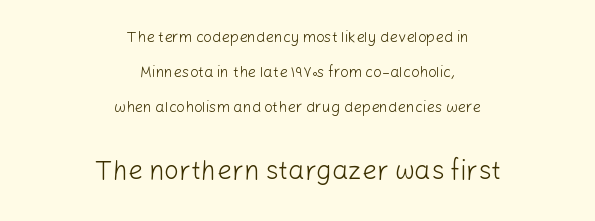
{"italic": "no", "bold": "no", "underline": "no", "align": "center", "line_spacing": "loose", "line_spacing_ratio": 2.34, "letter_spacing": "normal", "letter_spacing_em": 0.0, "larger_block": "second", "size_ratio": 1.73, "glyph_px": 26}
